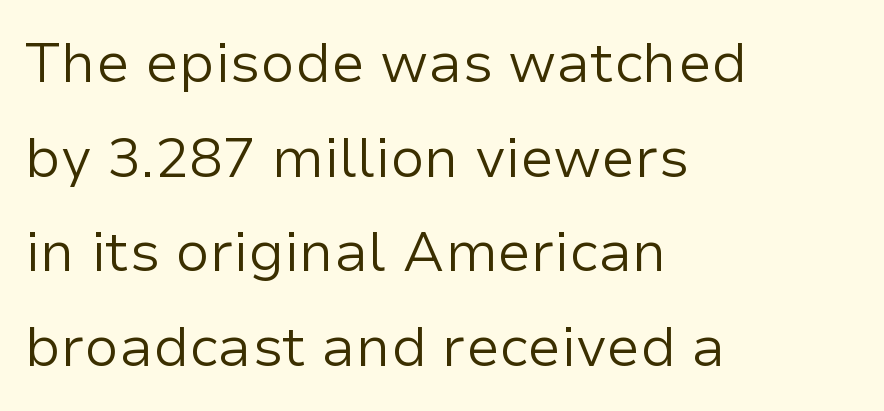
Q: Is the text bold? A: No.
Q: Is the text italic (slanted)? A: No, it is upright.
Q: Is the typeface a serif or a sans-serif typeface? A: Sans-serif.
Q: Is the text underlined? A: No.
Q: How is the paragraph aligned? A: Left-aligned.
Q: Is the spacing between letters normal or unusually wide? A: Normal.
Q: Is the spacing between lines tight, normal or loose? A: Normal.
Q: Width (condensed, normal, or wide)? A: Normal.
Q: Stroke contrast? A: Low.
Q: x-height? A: Medium.
Q: Monospaced? A: No.
